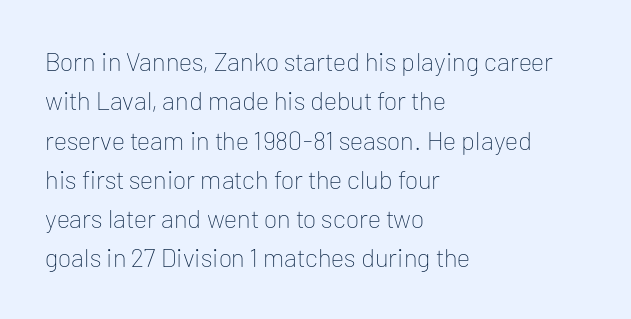
The image shows 26 px text type, upright; set left-aligned, normal line spacing (1.51x), normal letter spacing, not underlined.
